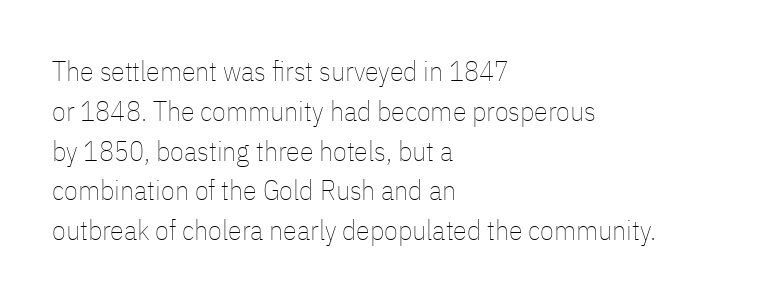
The image shows 28 px thin, condensed type, upright; set left-aligned, normal line spacing (1.42x), normal letter spacing, not underlined; low stroke contrast and a medium x-height.
